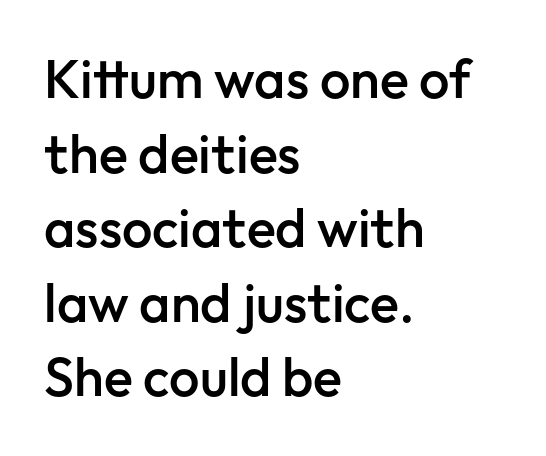
The image shows 54 px semibold sans-serif type, upright; set left-aligned, normal line spacing (1.38x), normal letter spacing, not underlined; low stroke contrast and a medium x-height.
